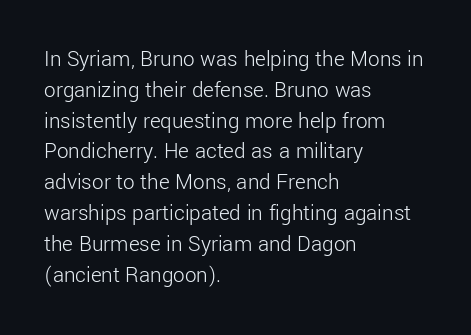
Descenders are the only things crossing below the line. The font sits on the lighter half of the weight spectrum, regular included. Does the copy run flush right? No — it runs flush left. Vertically, the passage feels balanced, rows spaced as you'd expect.
